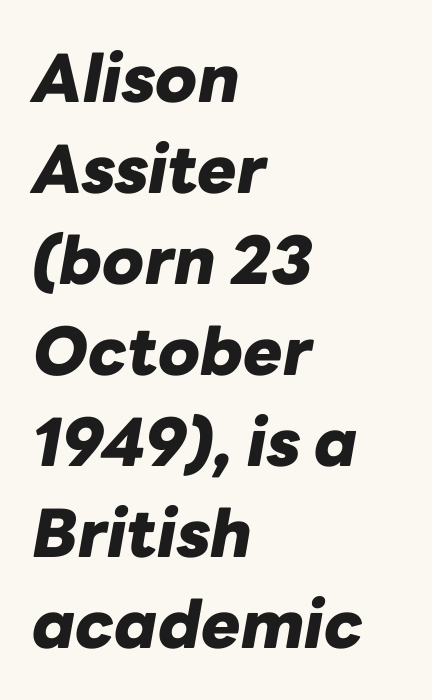
{"italic": "yes", "lean": "right", "slant_degrees": 10, "bold": "yes", "weight": "heavy", "width": "normal", "stroke_contrast": "low", "x_height": "medium", "monospaced": "no", "underline": "no", "align": "left", "line_spacing": "normal", "line_spacing_ratio": 1.38, "letter_spacing": "normal", "letter_spacing_em": 0.0, "glyph_px": 66}
